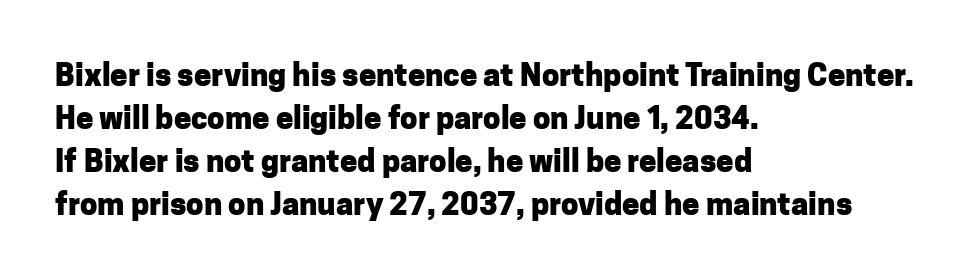
The image shows 31 px heavy sans-serif type, upright; set left-aligned, normal line spacing (1.39x), normal letter spacing, not underlined; low stroke contrast and a medium x-height.
